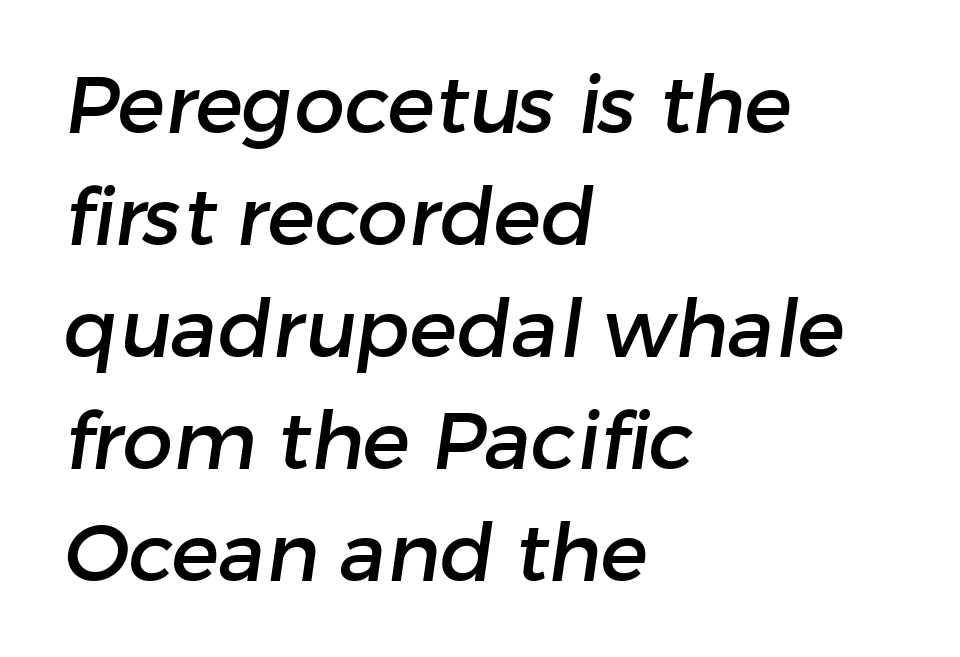
The letters advance in unequal steps, a hallmark of proportional type. The passage is arranged the way most books set body copy — flush left. Unlike a traditional serif, this face leaves its strokes unadorned. Check under the words: just untouched page. Spacing between characters is what you'd get straight out of the box. The lines sit at an ordinary, default distance from one another.
